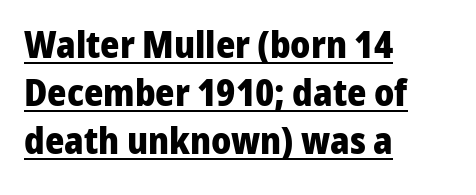
{"serif": "no", "italic": "no", "bold": "yes", "weight": "heavy", "width": "normal", "stroke_contrast": "low", "x_height": "medium", "monospaced": "no", "underline": "yes", "align": "left", "line_spacing": "normal", "line_spacing_ratio": 1.3, "letter_spacing": "normal", "letter_spacing_em": 0.0, "glyph_px": 37}
